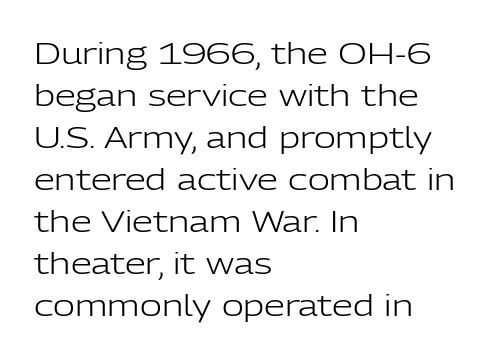
Q: Is the text bold? A: No.
Q: Is the text italic (slanted)? A: No, it is upright.
Q: Is the typeface a serif or a sans-serif typeface? A: Sans-serif.
Q: Is the text underlined? A: No.
Q: How is the paragraph aligned? A: Left-aligned.
Q: Is the spacing between letters normal or unusually wide? A: Normal.
Q: Is the spacing between lines tight, normal or loose? A: Normal.
Q: Width (condensed, normal, or wide)? A: Normal.
Q: Stroke contrast? A: Low.
Q: x-height? A: Medium.
Q: Monospaced? A: No.
